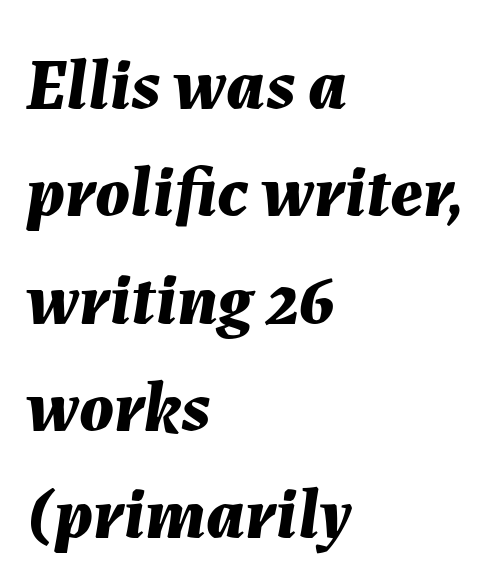
Q: Is the text bold? A: Yes.
Q: Is the text italic (slanted)? A: Yes, it leans right by about 7 degrees.
Q: Is the text underlined? A: No.
Q: How is the paragraph aligned? A: Left-aligned.
Q: Is the spacing between letters normal or unusually wide? A: Normal.
Q: Is the spacing between lines tight, normal or loose? A: Normal.
Q: Width (condensed, normal, or wide)? A: Normal.
Q: Stroke contrast? A: Medium.
Q: x-height? A: Medium.
Q: Monospaced? A: No.
